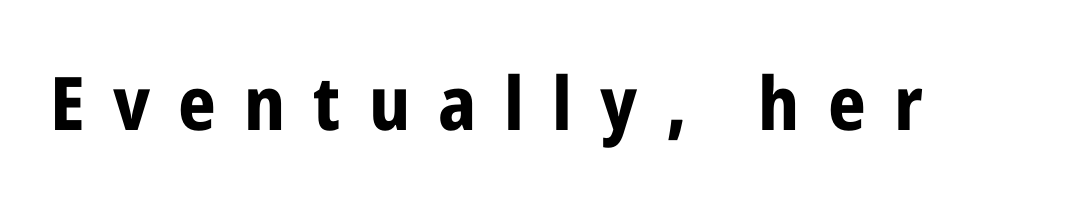
Q: Is the text bold? A: Yes.
Q: Is the text italic (slanted)? A: No, it is upright.
Q: Is the typeface a serif or a sans-serif typeface? A: Sans-serif.
Q: Is the text underlined? A: No.
Q: Is the spacing between letters normal or unusually wide? A: Unusually wide.
Q: Width (condensed, normal, or wide)? A: Condensed.
Q: Stroke contrast? A: Low.
Q: x-height? A: Medium.
Q: Monospaced? A: No.
